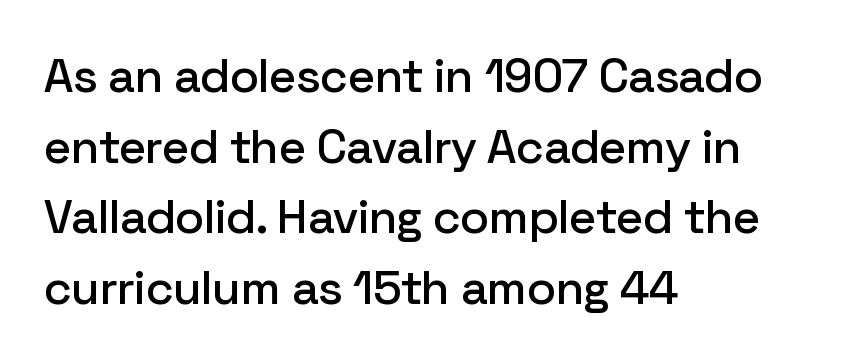
{"serif": "no", "italic": "no", "width": "normal", "stroke_contrast": "low", "x_height": "medium", "monospaced": "no", "underline": "no", "align": "left", "line_spacing": "normal", "line_spacing_ratio": 1.47, "letter_spacing": "normal", "letter_spacing_em": 0.0, "glyph_px": 48}
